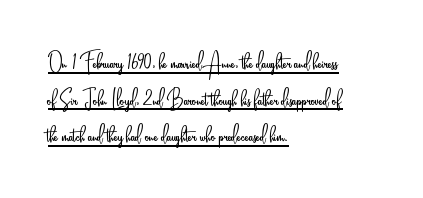
Does a line run under the words? Yes, clearly. These lines are set flush left with a ragged right edge. Short note: letters normally spaced. Honestly, the row spacing looks completely unremarkable. Weight: not bold — regular or lighter.
